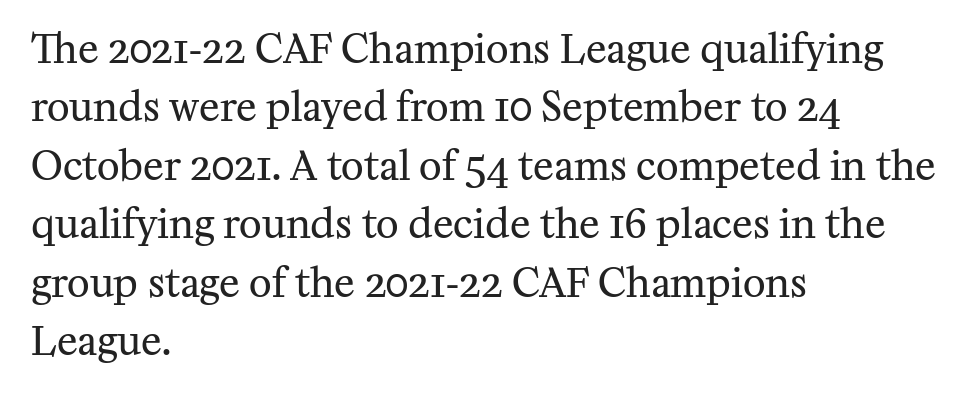
{"serif": "yes", "italic": "no", "bold": "no", "weight": "regular", "width": "normal", "stroke_contrast": "medium", "x_height": "medium", "monospaced": "no", "underline": "no", "align": "left", "line_spacing": "normal", "line_spacing_ratio": 1.5, "letter_spacing": "normal", "letter_spacing_em": 0.0, "glyph_px": 39}
